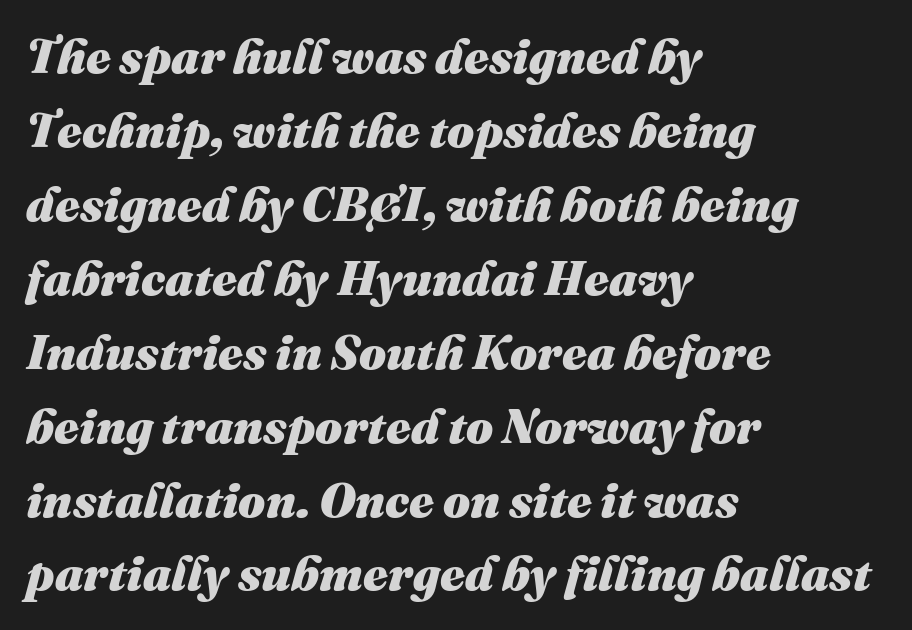
Q: Is the text bold? A: Yes.
Q: Is the text italic (slanted)? A: Yes, it leans right by about 16 degrees.
Q: Is the text underlined? A: No.
Q: How is the paragraph aligned? A: Left-aligned.
Q: Is the spacing between letters normal or unusually wide? A: Normal.
Q: Is the spacing between lines tight, normal or loose? A: Normal.
Q: Width (condensed, normal, or wide)? A: Normal.
Q: Stroke contrast? A: Medium.
Q: x-height? A: Medium.
Q: Monospaced? A: No.
